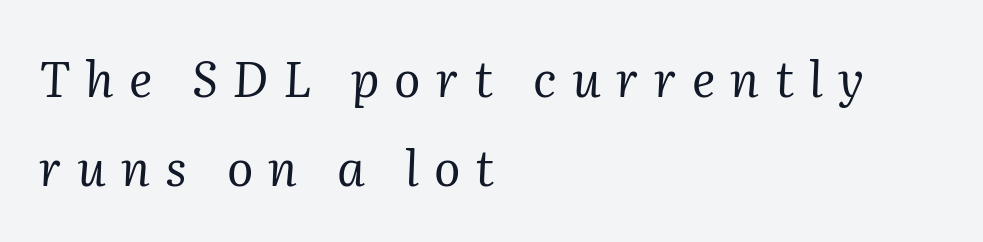
{"serif": "yes", "italic": "yes", "lean": "right", "slant_degrees": 2, "bold": "no", "weight": "regular", "width": "normal", "stroke_contrast": "medium", "x_height": "medium", "monospaced": "no", "underline": "no", "align": "left", "line_spacing_ratio": 1.82, "letter_spacing": "wide", "letter_spacing_em": 0.31, "glyph_px": 49}
